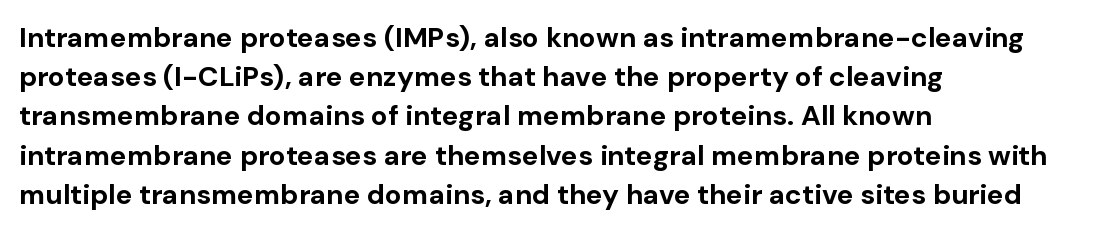
Q: Is the text bold? A: Yes.
Q: Is the text italic (slanted)? A: No, it is upright.
Q: Is the typeface a serif or a sans-serif typeface? A: Sans-serif.
Q: Is the text underlined? A: No.
Q: How is the paragraph aligned? A: Left-aligned.
Q: Is the spacing between letters normal or unusually wide? A: Normal.
Q: Is the spacing between lines tight, normal or loose? A: Normal.
Q: Width (condensed, normal, or wide)? A: Normal.
Q: Stroke contrast? A: Low.
Q: x-height? A: Medium.
Q: Monospaced? A: No.
